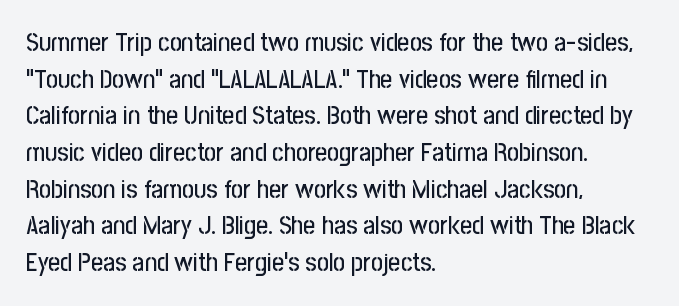
The image shows 26 px text type, upright; set left-aligned, normal line spacing (1.41x), normal letter spacing, not underlined.
